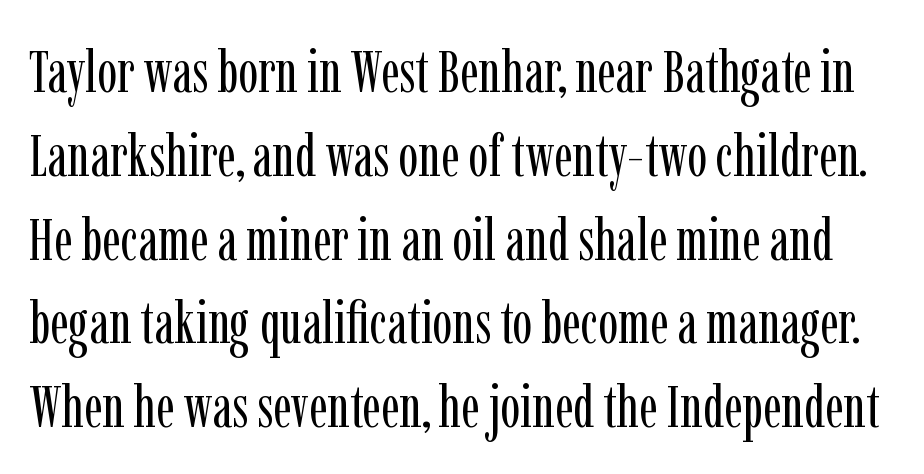
Posture: straight, roman, zero tilt. Regular leading. Proportional: the letters do not fall into vertical columns. The font is comparable to plain body text, perhaps lighter. Honestly, the letter spacing is just normal — you wouldn't notice it. This rendering employs a face with finishing strokes, i.e., a serif.
